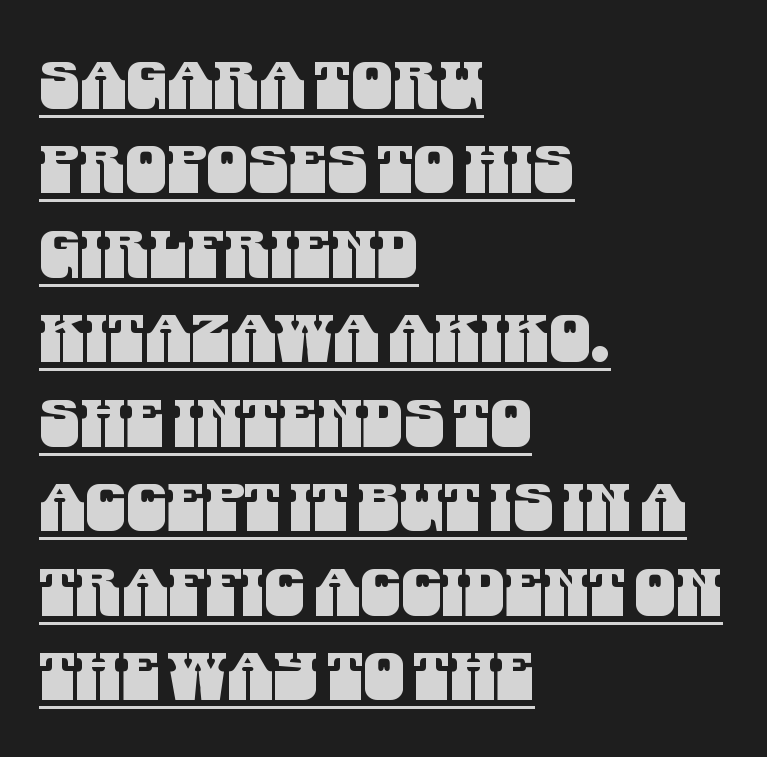
{"serif": "no", "width": "condensed", "stroke_contrast": "medium", "x_height": "large", "monospaced": "no", "underline": "yes", "align": "left", "line_spacing": "normal", "line_spacing_ratio": 1.28, "letter_spacing": "normal", "letter_spacing_em": 0.0, "glyph_px": 66}
